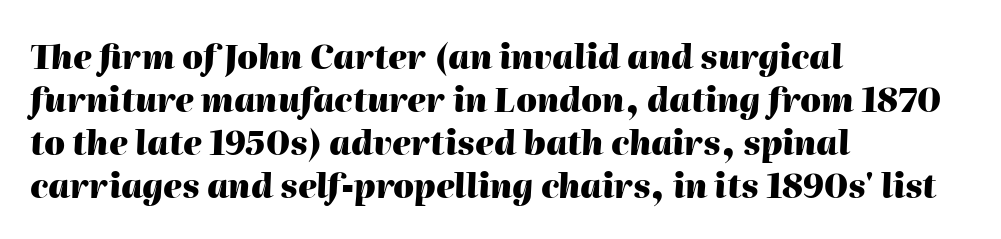
The image shows 33 px heavy type, italic (leaning right); set left-aligned, normal line spacing (1.3x), normal letter spacing, not underlined; high stroke contrast and a medium x-height.
